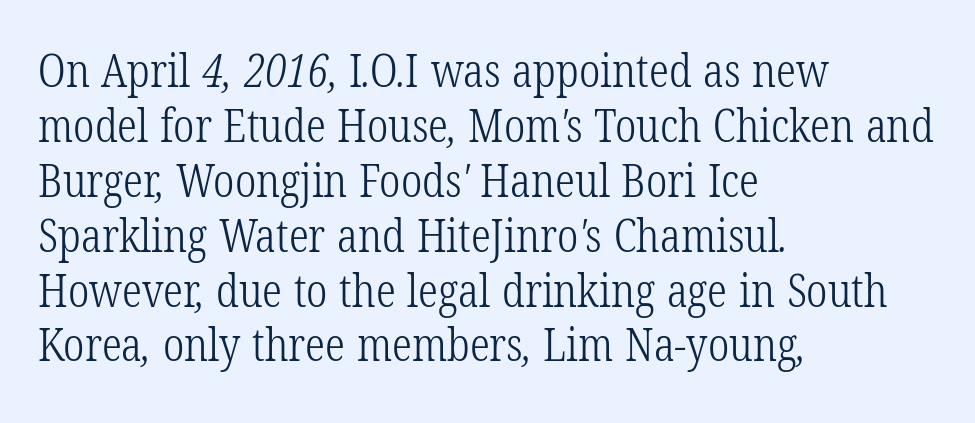
The image shows 45 px light, condensed serif type; set left-aligned, line spacing 1.22x, normal letter spacing, not underlined; low stroke contrast and a medium x-height.
